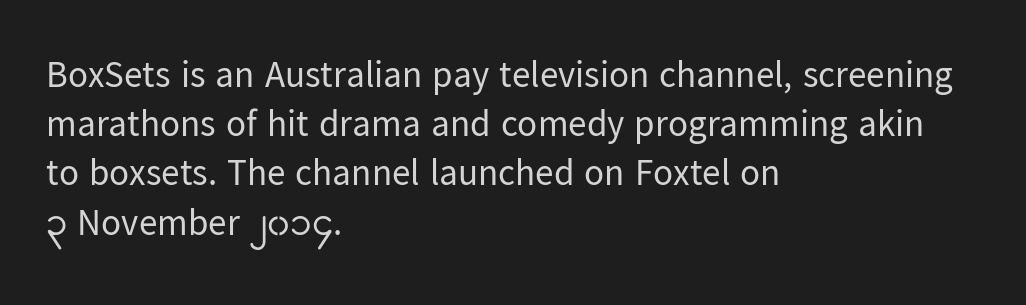
{"serif": "no", "italic": "no", "bold": "no", "weight": "regular", "width": "normal", "stroke_contrast": "low", "x_height": "medium", "monospaced": "no", "underline": "no", "align": "left", "line_spacing": "normal", "line_spacing_ratio": 1.33, "letter_spacing": "normal", "letter_spacing_em": 0.0, "glyph_px": 37}
